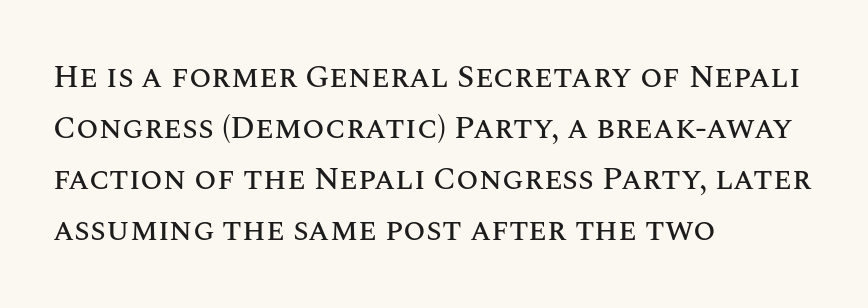
Letter spacing: default. Character widths vary here, with narrow letters taking less room than wide ones. Leading: standard. A typesetter would mark this as roman, not italic.
